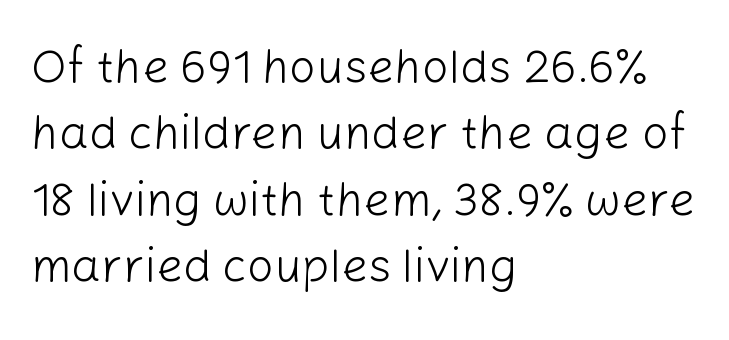
{"serif": "no", "italic": "no", "bold": "no", "weight": "light", "width": "normal", "stroke_contrast": "low", "x_height": "medium", "monospaced": "no", "underline": "no", "align": "left", "line_spacing": "normal", "line_spacing_ratio": 1.41, "letter_spacing": "normal", "letter_spacing_em": 0.0, "glyph_px": 47}
